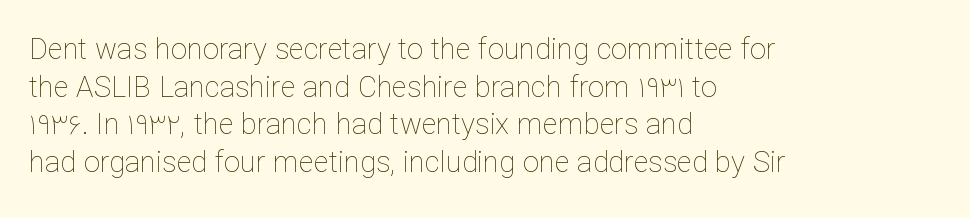
{"italic": "no", "bold": "no", "weight": "thin", "width": "normal", "stroke_contrast": "low", "x_height": "medium", "monospaced": "no", "underline": "no", "align": "left", "line_spacing": "normal", "line_spacing_ratio": 1.3, "letter_spacing": "normal", "letter_spacing_em": 0.0, "glyph_px": 29}
